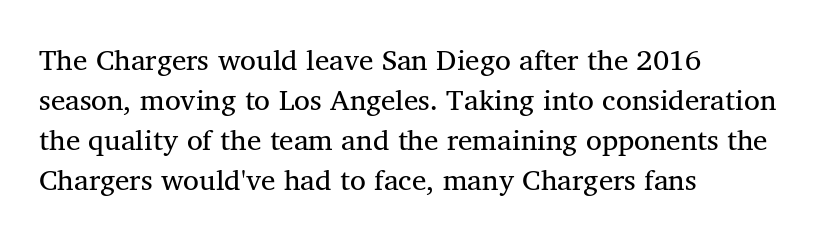
Q: Is the text bold? A: No.
Q: Is the text italic (slanted)? A: No, it is upright.
Q: Is the typeface a serif or a sans-serif typeface? A: Serif.
Q: Is the text underlined? A: No.
Q: How is the paragraph aligned? A: Left-aligned.
Q: Is the spacing between letters normal or unusually wide? A: Normal.
Q: Is the spacing between lines tight, normal or loose? A: Normal.
Q: Width (condensed, normal, or wide)? A: Normal.
Q: Stroke contrast? A: Medium.
Q: x-height? A: Medium.
Q: Monospaced? A: No.
